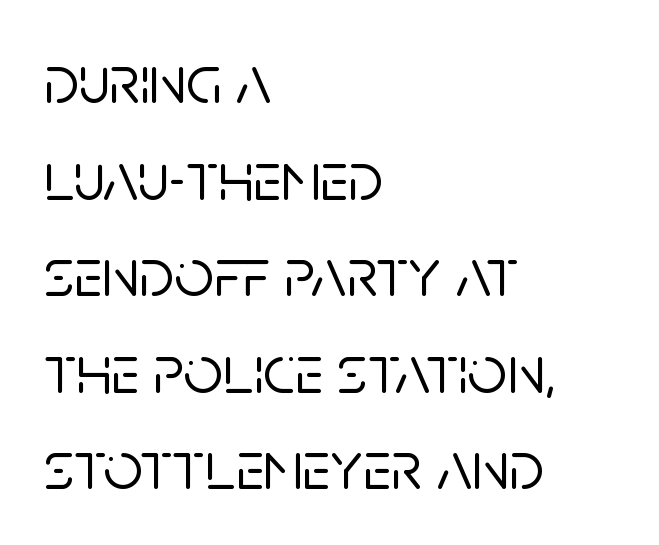
The horizontal fit of the characters is conventional and even. A typesetter would call this proportional, since set widths differ per character. Evenly set lines give the paragraph a standard silhouette. I'd call this a sans setting — the letters go barefoot.
